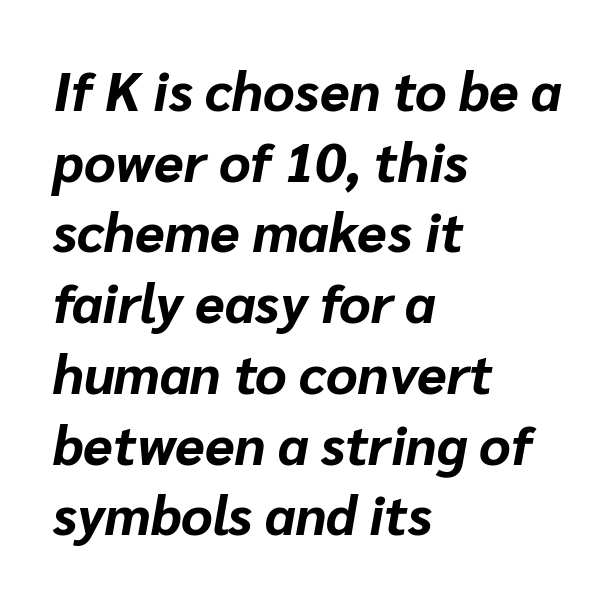
The image shows 54 px bold type, italic (leaning right); set left-aligned, normal line spacing (1.31x), normal letter spacing, not underlined; low stroke contrast and a medium x-height.
